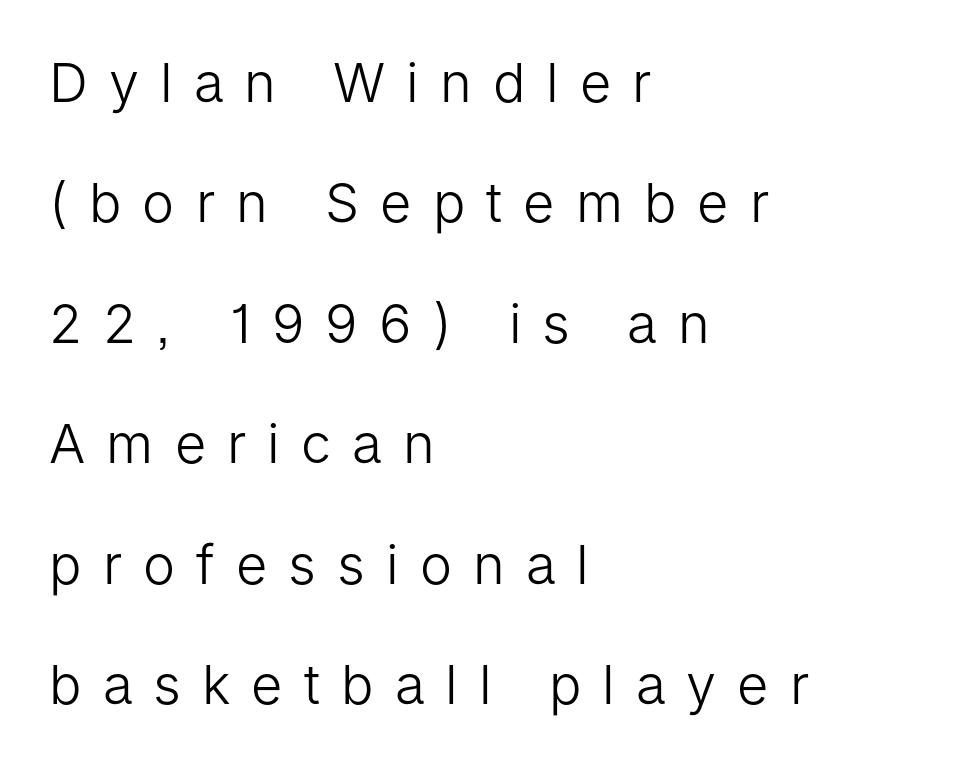
{"serif": "no", "italic": "no", "bold": "no", "weight": "light", "width": "normal", "stroke_contrast": "low", "x_height": "medium", "monospaced": "no", "underline": "no", "align": "left", "line_spacing": "loose", "line_spacing_ratio": 2.23, "letter_spacing": "wide", "letter_spacing_em": 0.39, "glyph_px": 54}
